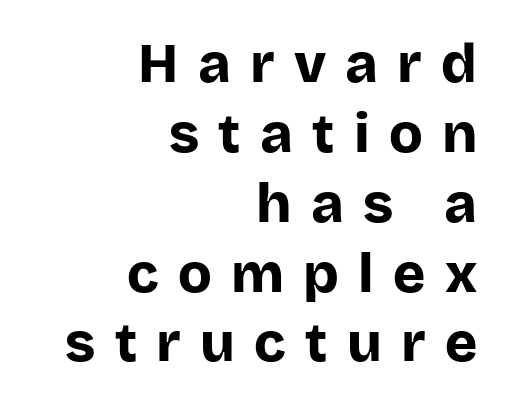
Q: Is the text bold? A: Yes.
Q: Is the text italic (slanted)? A: No, it is upright.
Q: Is the typeface a serif or a sans-serif typeface? A: Sans-serif.
Q: Is the text underlined? A: No.
Q: How is the paragraph aligned? A: Right-aligned.
Q: Is the spacing between letters normal or unusually wide? A: Unusually wide.
Q: Is the spacing between lines tight, normal or loose? A: Normal.
Q: Width (condensed, normal, or wide)? A: Normal.
Q: Stroke contrast? A: Low.
Q: x-height? A: Large.
Q: Monospaced? A: No.
